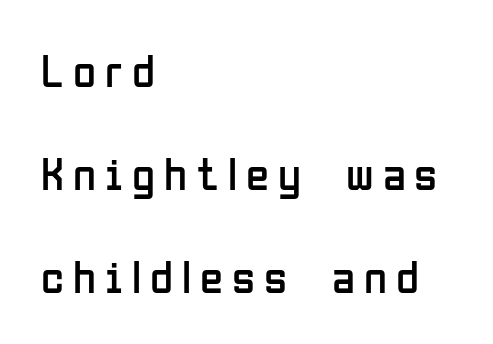
Typeset ragged right — the left edge is the straight one. Baseline-to-baseline distance is far greater than the letter height. Do the characters align in a grid? No, the font is proportional. Quick note: not italic, upright.
